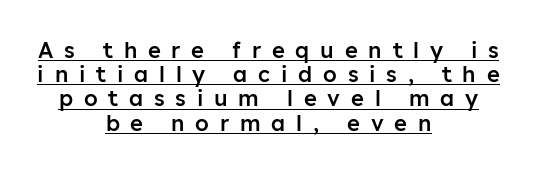
The image shows 22 px text type, upright; set centered, tight line spacing (1.1x), unusually wide letter spacing (+0.49 em), underlined.
